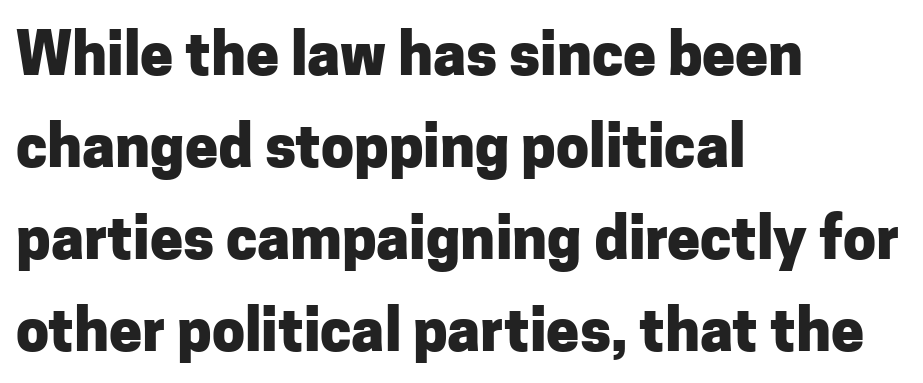
Q: Is the text bold? A: Yes.
Q: Is the text italic (slanted)? A: No, it is upright.
Q: Is the typeface a serif or a sans-serif typeface? A: Sans-serif.
Q: Is the text underlined? A: No.
Q: How is the paragraph aligned? A: Left-aligned.
Q: Is the spacing between letters normal or unusually wide? A: Normal.
Q: Is the spacing between lines tight, normal or loose? A: Normal.
Q: Width (condensed, normal, or wide)? A: Normal.
Q: Stroke contrast? A: Low.
Q: x-height? A: Medium.
Q: Monospaced? A: No.
